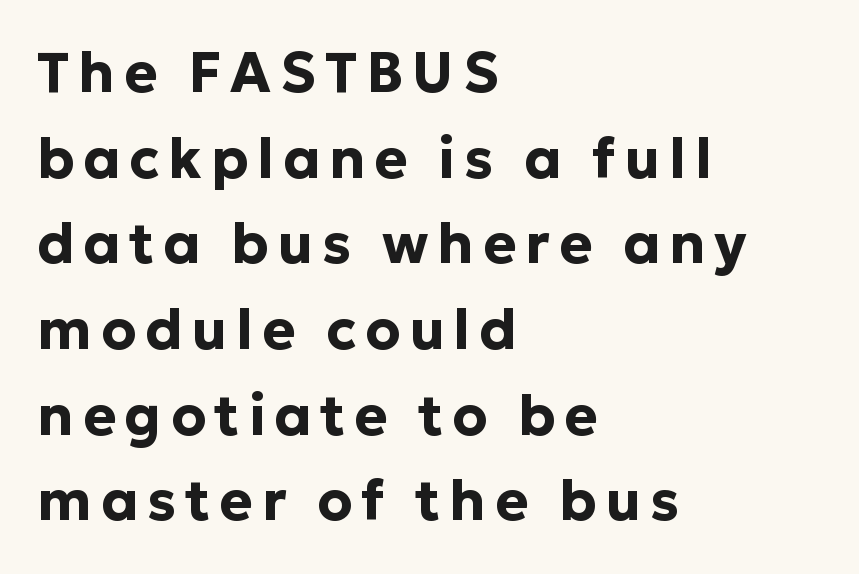
{"serif": "no", "italic": "no", "bold": "yes", "weight": "bold", "width": "normal", "stroke_contrast": "low", "x_height": "medium", "monospaced": "no", "underline": "no", "align": "left", "line_spacing": "normal", "line_spacing_ratio": 1.53, "glyph_px": 56}
